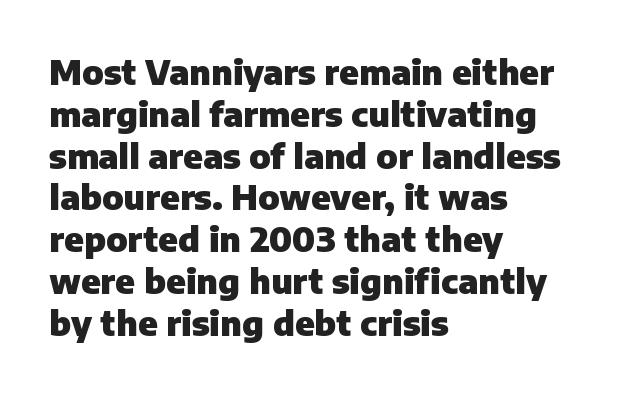
Q: Is the text bold? A: Yes.
Q: Is the text italic (slanted)? A: No, it is upright.
Q: Is the typeface a serif or a sans-serif typeface? A: Sans-serif.
Q: Is the text underlined? A: No.
Q: How is the paragraph aligned? A: Left-aligned.
Q: Is the spacing between letters normal or unusually wide? A: Normal.
Q: Width (condensed, normal, or wide)? A: Normal.
Q: Stroke contrast? A: Low.
Q: x-height? A: Medium.
Q: Monospaced? A: No.
